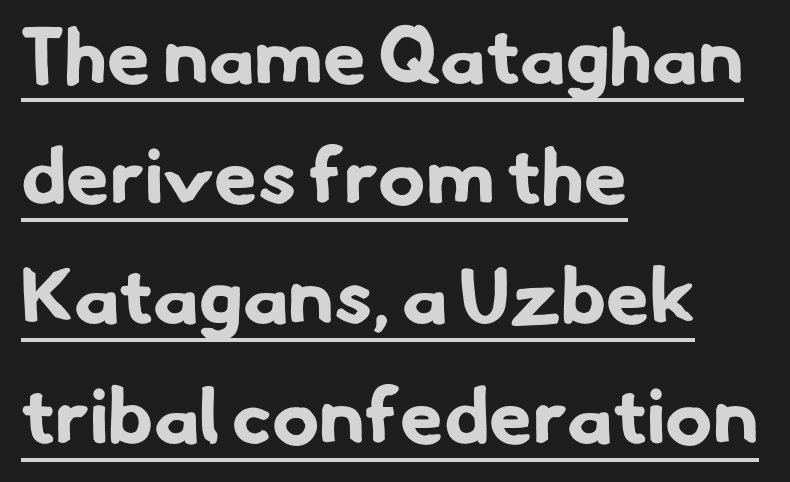
{"serif": "no", "bold": "yes", "weight": "bold", "width": "normal", "stroke_contrast": "low", "x_height": "small", "monospaced": "no", "underline": "yes", "align": "left", "line_spacing": "normal", "line_spacing_ratio": 1.54, "letter_spacing": "normal", "letter_spacing_em": 0.0, "glyph_px": 78}
